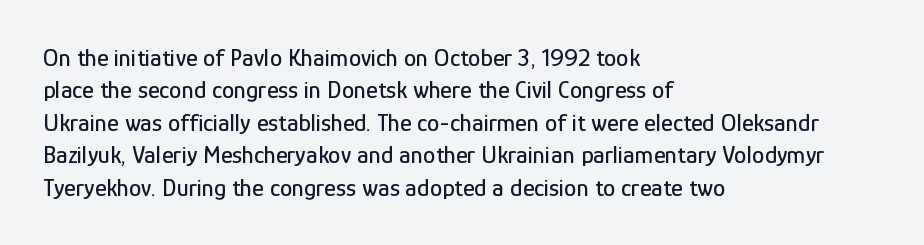
{"italic": "no", "underline": "no", "align": "left", "line_spacing": "normal", "line_spacing_ratio": 1.3, "letter_spacing": "normal", "letter_spacing_em": 0.0, "glyph_px": 25}
